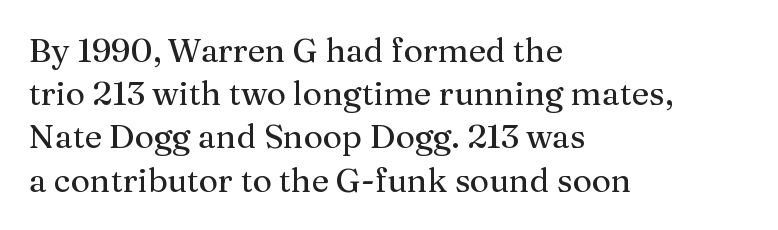
The image shows 33 px serif type, upright; set left-aligned, normal line spacing (1.31x), normal letter spacing, not underlined; medium stroke contrast and a medium x-height.
